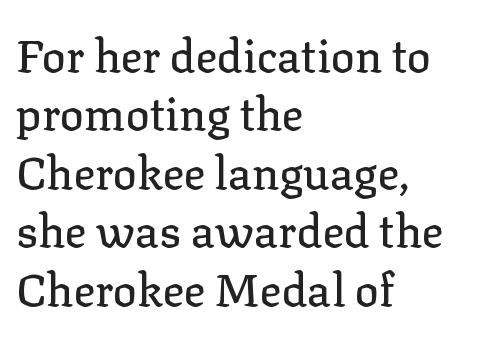
{"serif": "yes", "italic": "no", "width": "normal", "stroke_contrast": "low", "x_height": "medium", "monospaced": "no", "underline": "no", "align": "left", "line_spacing": "normal", "line_spacing_ratio": 1.3, "letter_spacing": "normal", "letter_spacing_em": 0.0, "glyph_px": 45}
